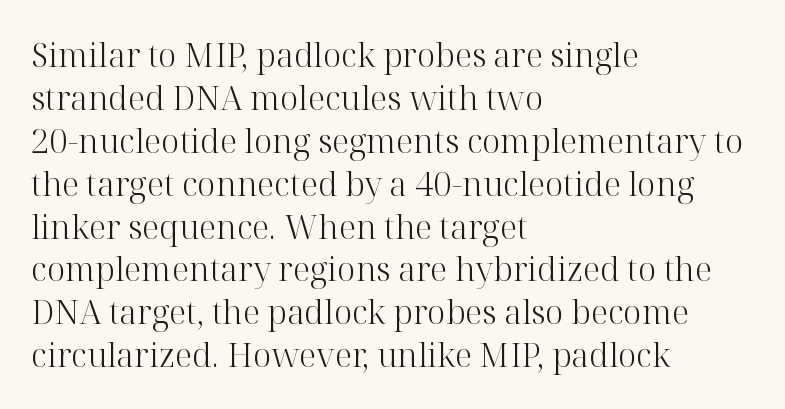
Q: Is the text bold? A: No.
Q: Is the text italic (slanted)? A: No, it is upright.
Q: Is the typeface a serif or a sans-serif typeface? A: Serif.
Q: Is the text underlined? A: No.
Q: How is the paragraph aligned? A: Left-aligned.
Q: Is the spacing between letters normal or unusually wide? A: Normal.
Q: Is the spacing between lines tight, normal or loose? A: Normal.
Q: Width (condensed, normal, or wide)? A: Normal.
Q: Stroke contrast? A: High.
Q: x-height? A: Medium.
Q: Monospaced? A: No.
